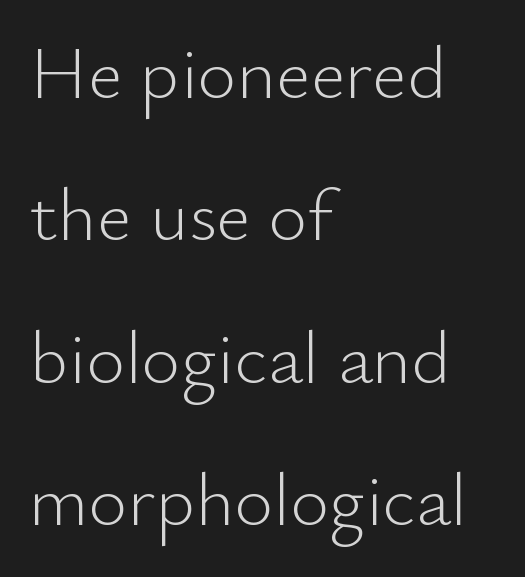
Q: Is the text bold? A: No.
Q: Is the text italic (slanted)? A: No, it is upright.
Q: Is the typeface a serif or a sans-serif typeface? A: Sans-serif.
Q: Is the text underlined? A: No.
Q: How is the paragraph aligned? A: Left-aligned.
Q: Is the spacing between letters normal or unusually wide? A: Normal.
Q: Is the spacing between lines tight, normal or loose? A: Loose.
Q: Width (condensed, normal, or wide)? A: Normal.
Q: Stroke contrast? A: Low.
Q: x-height? A: Small.
Q: Monospaced? A: No.
